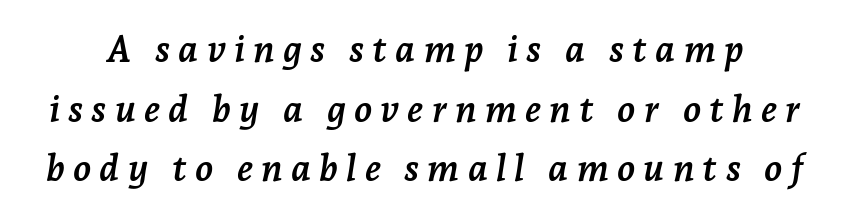
The image shows 37 px semibold serif type, italic (leaning right); set normal line spacing (1.61x), unusually wide letter spacing (+0.22 em), not underlined; low stroke contrast and a medium x-height.
